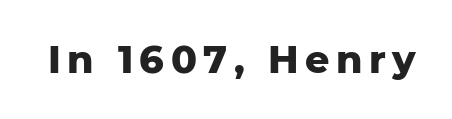
The image shows 38 px heavy sans-serif type, upright; set not underlined; low stroke contrast and a medium x-height.
